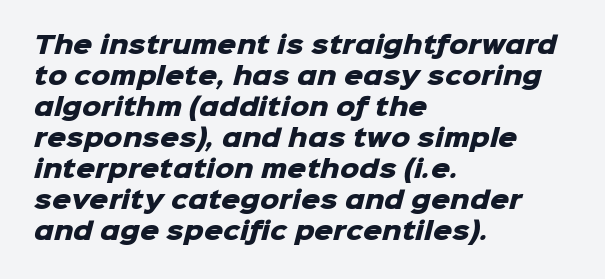
{"bold": "yes", "underline": "no", "align": "left", "line_spacing": "normal", "line_spacing_ratio": 1.29, "letter_spacing": "normal", "letter_spacing_em": 0.0, "glyph_px": 24}
